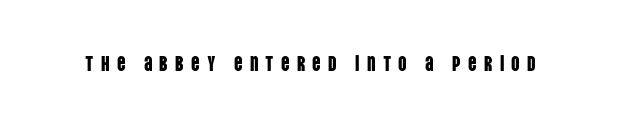
The image shows 21 px text type, upright; set unusually wide letter spacing (+0.34 em), not underlined.
